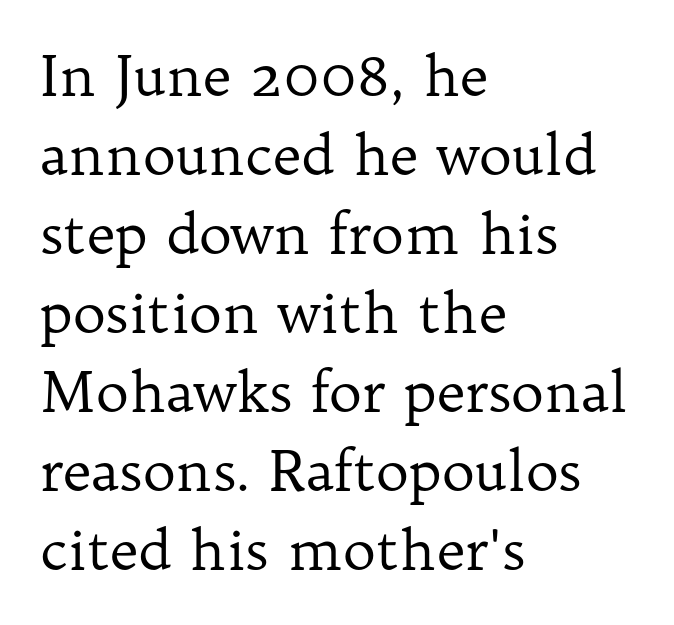
Q: Is the text bold? A: No.
Q: Is the text italic (slanted)? A: No, it is upright.
Q: Is the typeface a serif or a sans-serif typeface? A: Serif.
Q: Is the text underlined? A: No.
Q: How is the paragraph aligned? A: Left-aligned.
Q: Is the spacing between letters normal or unusually wide? A: Normal.
Q: Is the spacing between lines tight, normal or loose? A: Normal.
Q: Width (condensed, normal, or wide)? A: Normal.
Q: Stroke contrast? A: Low.
Q: x-height? A: Medium.
Q: Monospaced? A: No.
